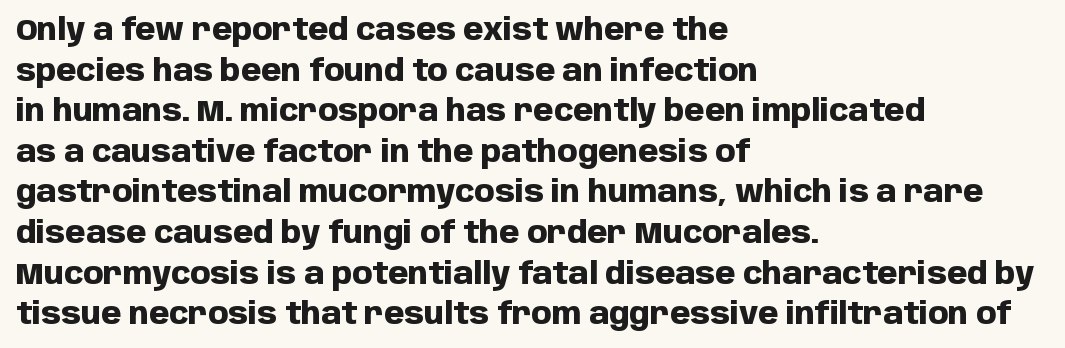
{"serif": "no", "italic": "no", "bold": "yes", "weight": "heavy", "width": "normal", "stroke_contrast": "low", "x_height": "large", "monospaced": "no", "underline": "no", "align": "left", "line_spacing": "normal", "line_spacing_ratio": 1.4, "letter_spacing": "normal", "letter_spacing_em": 0.0, "glyph_px": 29}
